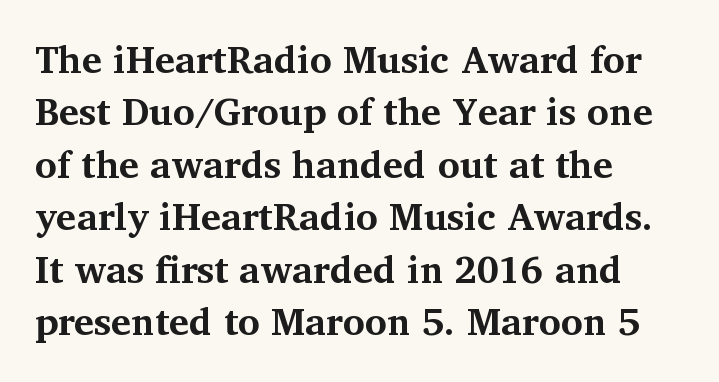
Q: Is the text bold? A: Yes.
Q: Is the text italic (slanted)? A: No, it is upright.
Q: Is the typeface a serif or a sans-serif typeface? A: Serif.
Q: Is the text underlined? A: No.
Q: How is the paragraph aligned? A: Left-aligned.
Q: Is the spacing between letters normal or unusually wide? A: Normal.
Q: Is the spacing between lines tight, normal or loose? A: Normal.
Q: Width (condensed, normal, or wide)? A: Normal.
Q: Stroke contrast? A: Medium.
Q: x-height? A: Medium.
Q: Monospaced? A: No.
